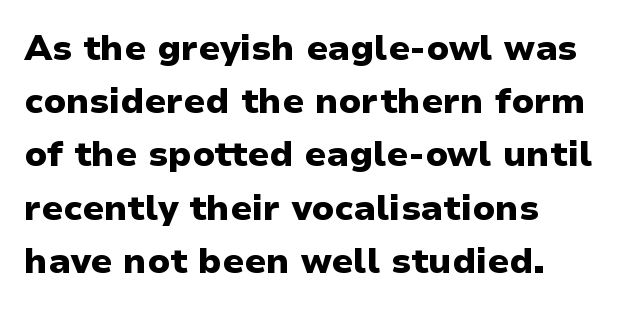
Just letters on the line, the space beneath them empty. The vertical gap from one line to the next is medium. These lines were composed using upright roman letters. Left-aligned paragraph, ragged on the right. Students, this is bold: see how much ink each stroke carries.
